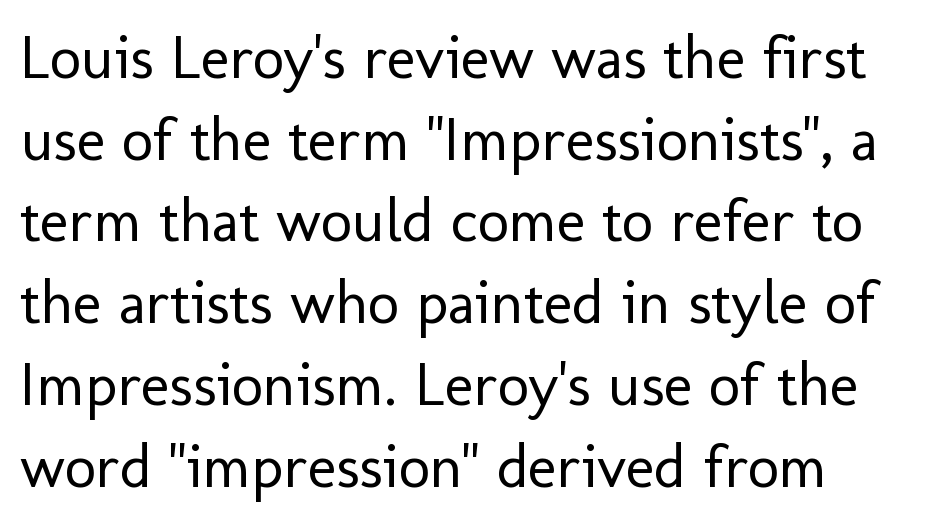
Q: Is the text bold? A: No.
Q: Is the text italic (slanted)? A: No, it is upright.
Q: Is the typeface a serif or a sans-serif typeface? A: Sans-serif.
Q: Is the text underlined? A: No.
Q: How is the paragraph aligned? A: Left-aligned.
Q: Is the spacing between letters normal or unusually wide? A: Normal.
Q: Is the spacing between lines tight, normal or loose? A: Normal.
Q: Width (condensed, normal, or wide)? A: Normal.
Q: Stroke contrast? A: Low.
Q: x-height? A: Medium.
Q: Monospaced? A: No.
